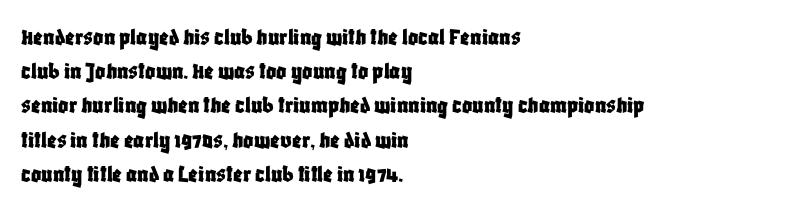
Q: Is the text italic (slanted)? A: No, it is upright.
Q: Is the text underlined? A: No.
Q: How is the paragraph aligned? A: Left-aligned.
Q: Is the spacing between letters normal or unusually wide? A: Normal.
Q: Is the spacing between lines tight, normal or loose? A: Normal.
